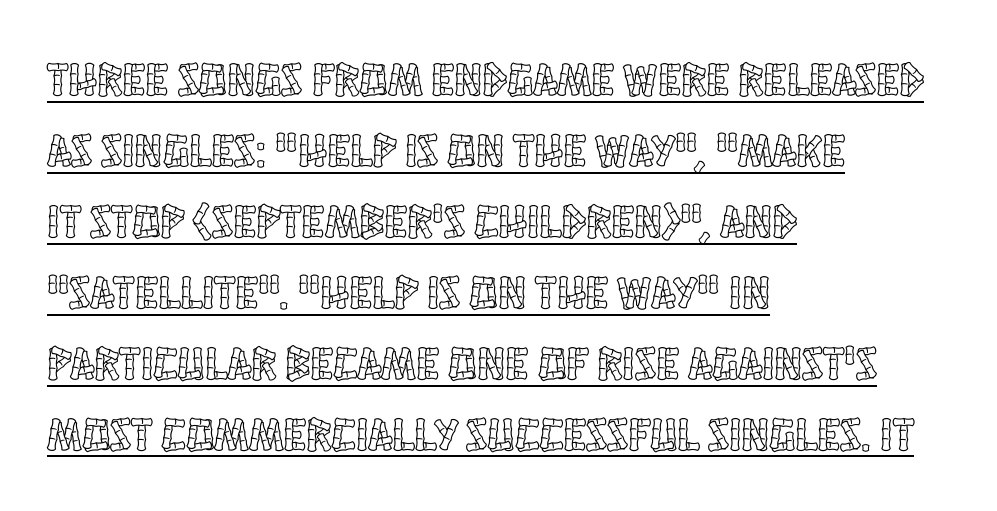
If you measured baseline to baseline, you'd find a middling distance. Glance below the letters and you will spot a drawn line. Visually the block forms a straight wall on the left and a jagged coastline on the right. The passage shown has conventional tracking throughout.
